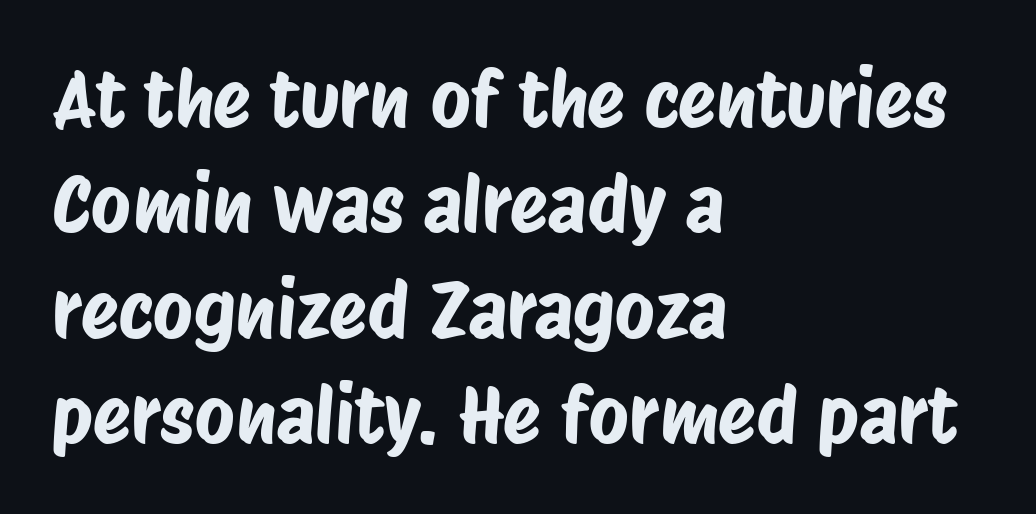
The typesetter chose a ragged-right arrangement here. Type without underlining. A typesetter would call this proportional, since set widths differ per character. Are there feet on the stems? There aren't — it's a sans. Students, note that the glyphs here touch the page at normal intervals.
